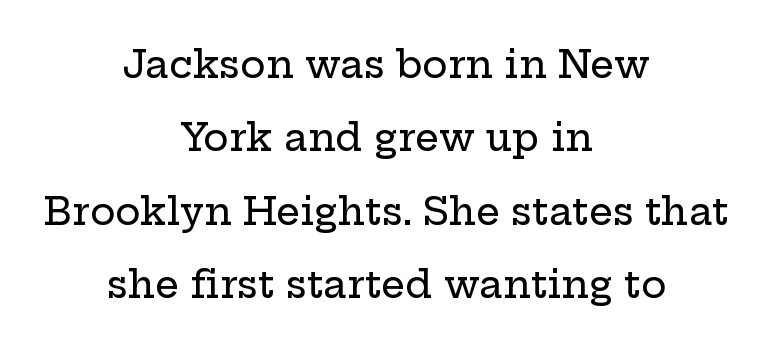
The image shows 38 px wide serif type, upright; set centered, loose line spacing (1.93x), normal letter spacing, not underlined; low stroke contrast and a medium x-height.
